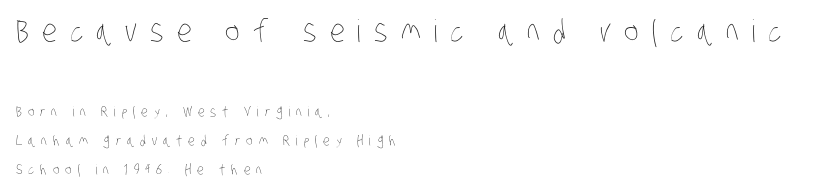
Q: Is the text bold? A: No.
Q: Is the text underlined? A: No.
Q: How is the paragraph aligned? A: Left-aligned.
Q: Is the spacing between letters normal or unusually wide? A: Unusually wide.
Q: Is the spacing between lines tight, normal or loose? A: Loose.
Q: Which block of text is set in a larger size, the first (top) or the second (bottom)? A: The first (top) one.
Q: Width (condensed, normal, or wide)? A: Condensed.
Q: Stroke contrast? A: Low.
Q: x-height? A: Large.
Q: Monospaced? A: No.
